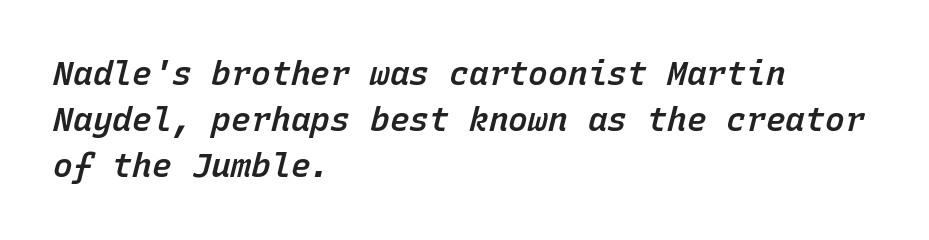
{"italic": "yes", "lean": "right", "slant_degrees": 15, "bold": "semi", "weight": "semibold", "width": "normal", "stroke_contrast": "low", "x_height": "medium", "monospaced": "yes", "underline": "no", "align": "left", "line_spacing": "normal", "line_spacing_ratio": 1.4, "letter_spacing": "normal", "letter_spacing_em": 0.0, "glyph_px": 33}
